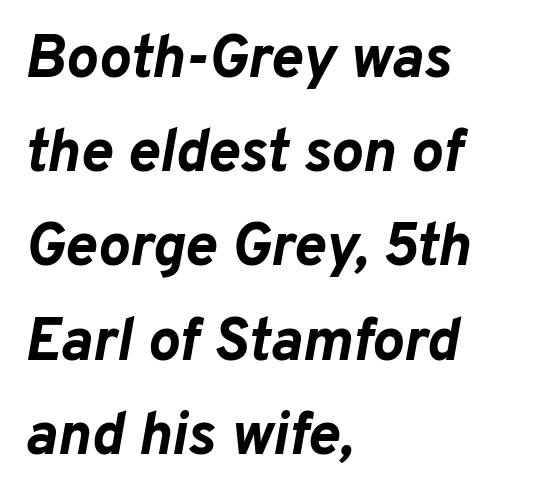
Q: Is the text bold? A: Yes.
Q: Is the text italic (slanted)? A: Yes, it leans right by about 10 degrees.
Q: Is the text underlined? A: No.
Q: How is the paragraph aligned? A: Left-aligned.
Q: Is the spacing between letters normal or unusually wide? A: Normal.
Q: Is the spacing between lines tight, normal or loose? A: Normal.
Q: Width (condensed, normal, or wide)? A: Normal.
Q: Stroke contrast? A: Low.
Q: x-height? A: Medium.
Q: Monospaced? A: No.
